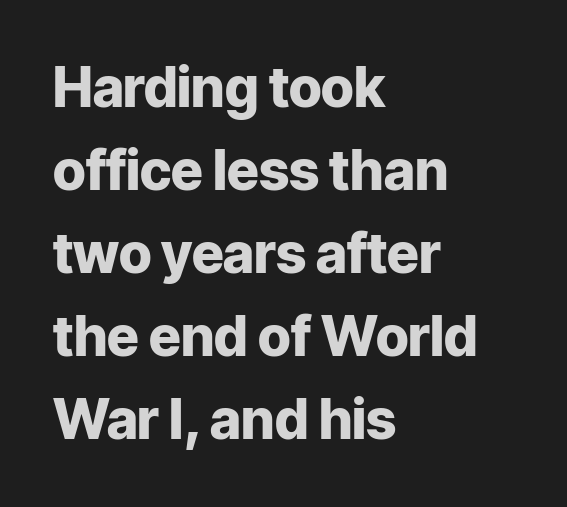
The image shows 55 px heavy sans-serif type, upright; set left-aligned, normal line spacing (1.51x), normal letter spacing, not underlined; low stroke contrast and a medium x-height.
